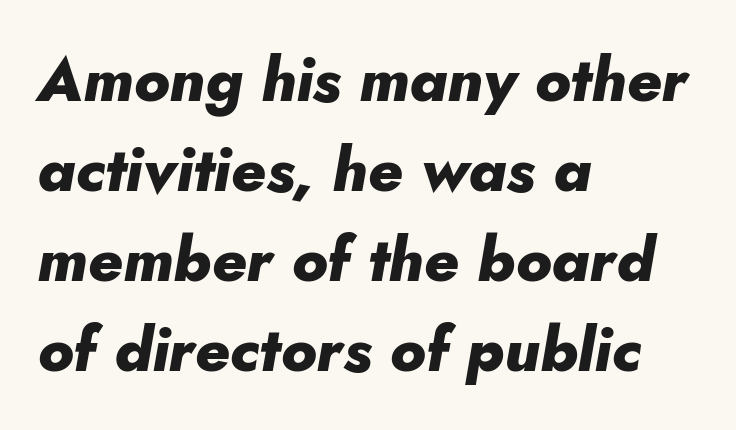
Q: Is the text bold? A: Yes.
Q: Is the text italic (slanted)? A: Yes, it leans right by about 10 degrees.
Q: Is the text underlined? A: No.
Q: How is the paragraph aligned? A: Left-aligned.
Q: Is the spacing between letters normal or unusually wide? A: Normal.
Q: Is the spacing between lines tight, normal or loose? A: Normal.
Q: Width (condensed, normal, or wide)? A: Normal.
Q: Stroke contrast? A: Low.
Q: x-height? A: Small.
Q: Monospaced? A: No.
